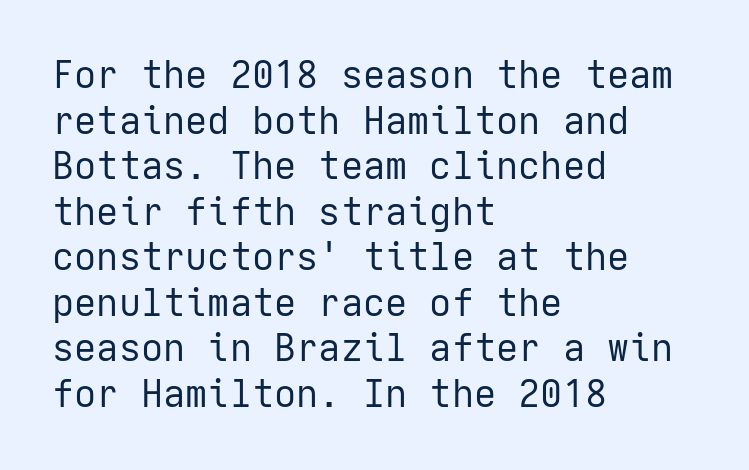
Q: Is the text bold? A: No.
Q: Is the text italic (slanted)? A: No, it is upright.
Q: Is the typeface a serif or a sans-serif typeface? A: Sans-serif.
Q: Is the text underlined? A: No.
Q: How is the paragraph aligned? A: Left-aligned.
Q: Is the spacing between letters normal or unusually wide? A: Normal.
Q: Width (condensed, normal, or wide)? A: Normal.
Q: Stroke contrast? A: Low.
Q: x-height? A: Medium.
